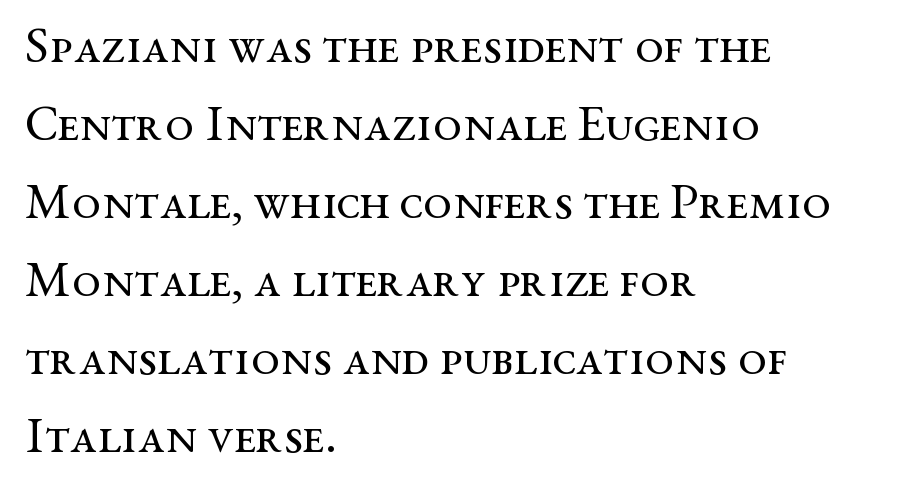
The lines sit at an ordinary, default distance from one another. The glyphs in this specimen are seriffed. Descenders hang freely into open space. Character widths vary here, with narrow letters taking less room than wide ones.
